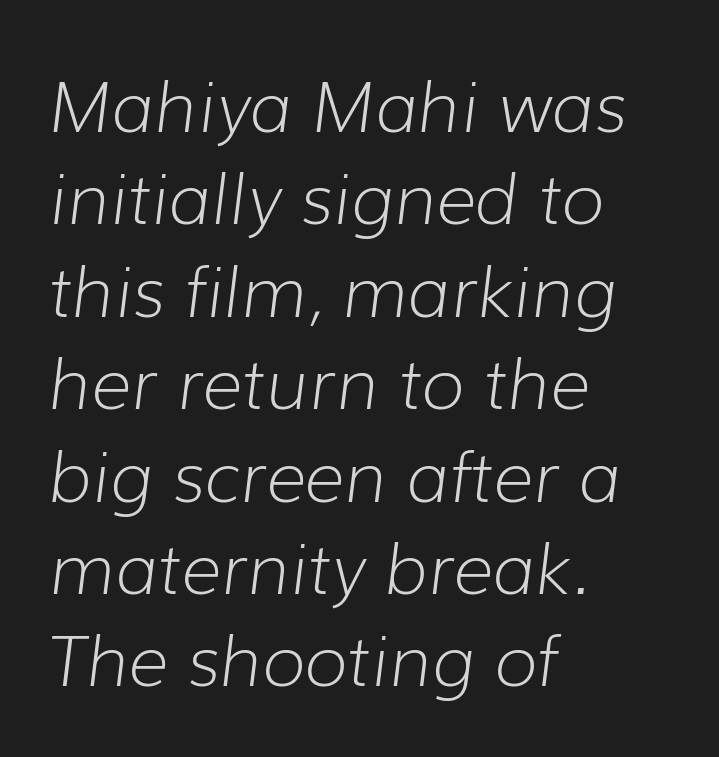
The image shows 70 px light type, italic (leaning right); set left-aligned, normal line spacing (1.32x), normal letter spacing, not underlined; low stroke contrast and a medium x-height.
